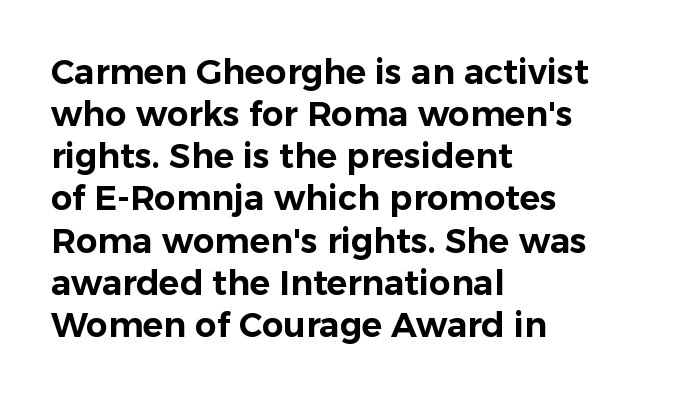
The image shows 34 px sans-serif type, upright; set left-aligned, line spacing 1.24x, normal letter spacing, not underlined; low stroke contrast and a medium x-height.
